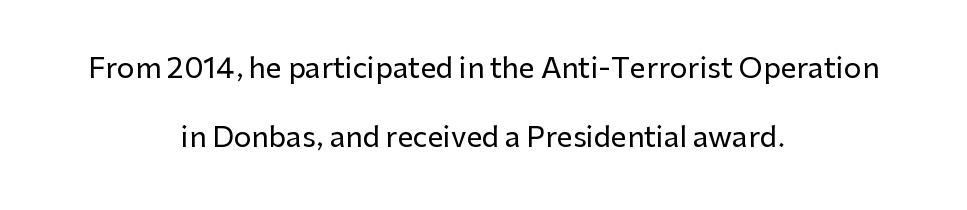
The image shows 28 px sans-serif type, upright; set centered, loose line spacing (2.46x), normal letter spacing, not underlined; low stroke contrast and a medium x-height.
